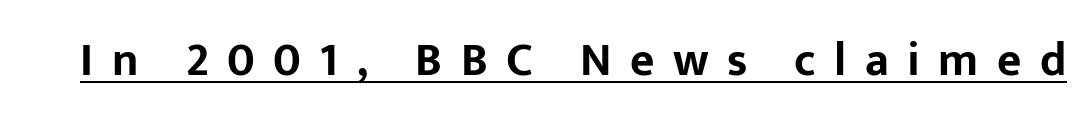
Q: Is the text bold? A: Yes.
Q: Is the text italic (slanted)? A: No, it is upright.
Q: Is the typeface a serif or a sans-serif typeface? A: Sans-serif.
Q: Is the text underlined? A: Yes.
Q: Is the spacing between letters normal or unusually wide? A: Unusually wide.
Q: Width (condensed, normal, or wide)? A: Normal.
Q: Stroke contrast? A: Low.
Q: x-height? A: Medium.
Q: Monospaced? A: No.
